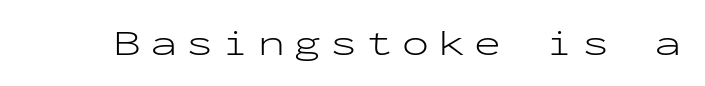
The letterforms stand isolated, each surrounded by extra space. Anything drawn beneath the words? Only blank space. The designer went with a sans here, leaving each stem footless. No extra ink here — the face is not bold. Do the characters align in a grid? Yes, the font is monospaced. The letters stand straight up with perfectly vertical stems.
